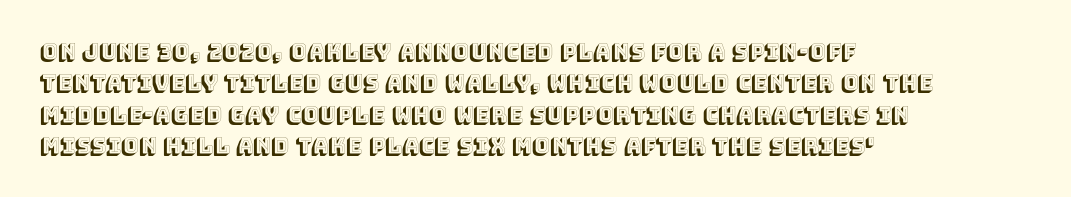
{"italic": "no", "underline": "no", "align": "left", "line_spacing": "normal", "line_spacing_ratio": 1.5, "letter_spacing": "normal", "letter_spacing_em": 0.0, "glyph_px": 21}
